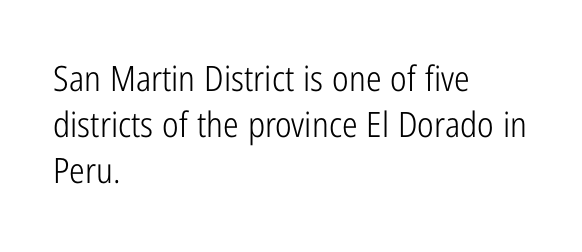
{"serif": "no", "italic": "no", "bold": "no", "weight": "light", "width": "condensed", "stroke_contrast": "low", "x_height": "medium", "monospaced": "no", "underline": "no", "align": "left", "line_spacing": "normal", "line_spacing_ratio": 1.31, "letter_spacing": "normal", "letter_spacing_em": 0.0, "glyph_px": 35}
